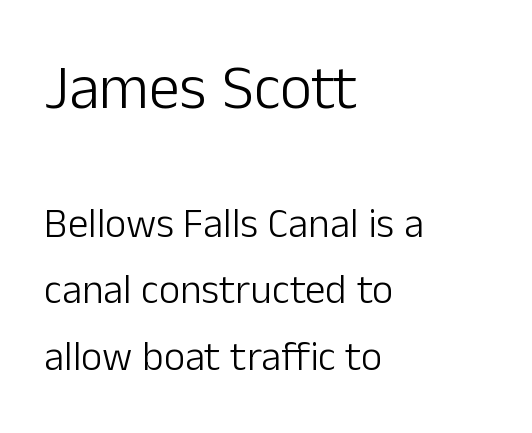
The image shows 62 px light sans-serif type, upright; set left-aligned, normal line spacing (1.63x), normal letter spacing, not underlined; the first (top) block is 1.51x larger; low stroke contrast and a medium x-height.
